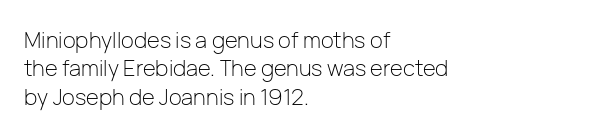
The image shows 22 px text type, upright; set left-aligned, normal line spacing (1.29x), normal letter spacing, not underlined.
